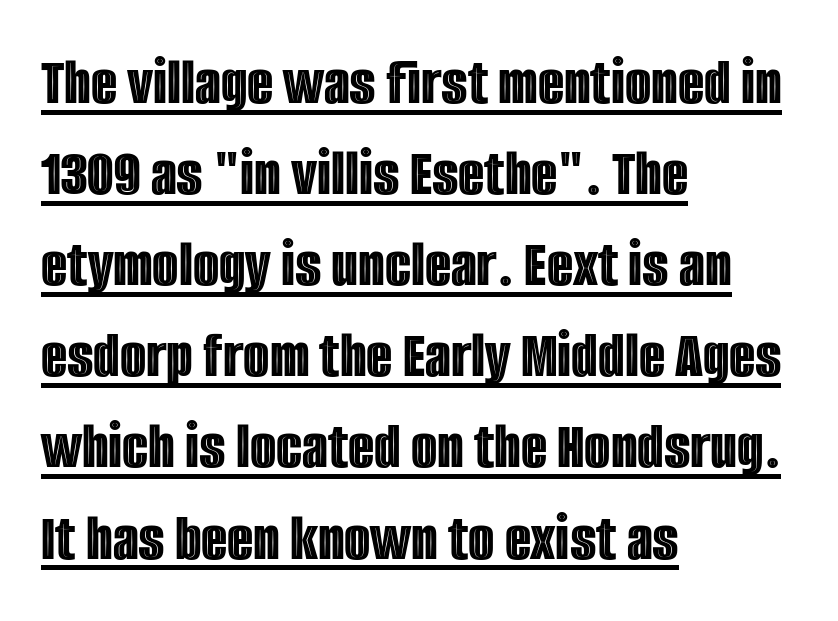
Layout note: lines flush left. Default kerning and tracking; the words read as compact shapes. This sample uses an upright cut, with every glyph sitting square on the baseline. The rendering uses the underline text-decoration. Looks like regular typesetting: each glyph gets only the width it needs. Does the leading feel generous? No, just average.
